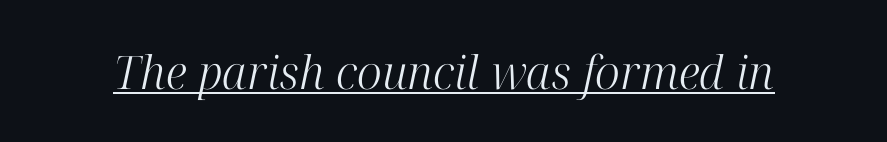
The image shows 46 px light serif type, italic (leaning right); set normal letter spacing, underlined; high stroke contrast and a medium x-height.
